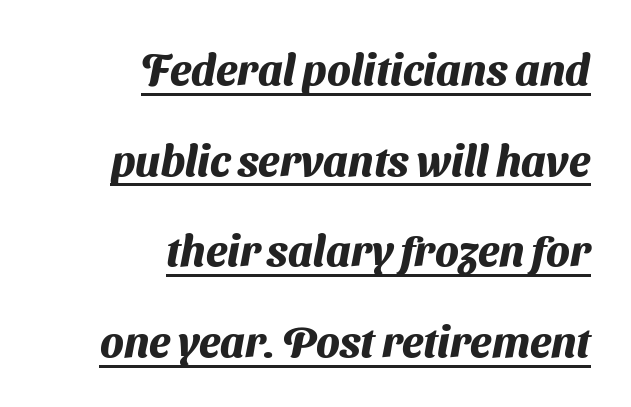
Nope, no serifs anywhere on these letters. How are the letters spaced? Ordinarily, with no added tracking. Each line ends at the same right margin while the left side varies. The face used here is proportionally spaced, like ordinary book or web type. The face used here has the dense, thick strokes of a bold.
